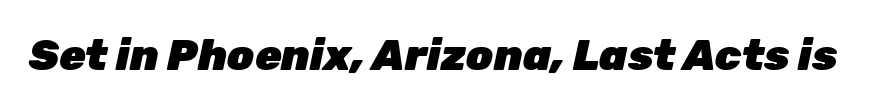
{"italic": "yes", "lean": "right", "slant_degrees": 12, "bold": "yes", "weight": "heavy", "width": "normal", "stroke_contrast": "low", "x_height": "medium", "monospaced": "no", "underline": "no", "letter_spacing": "normal", "letter_spacing_em": 0.0, "glyph_px": 43}
